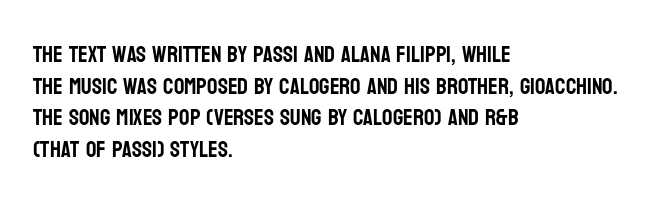
Q: Is the text italic (slanted)? A: No, it is upright.
Q: Is the text underlined? A: No.
Q: How is the paragraph aligned? A: Left-aligned.
Q: Is the spacing between letters normal or unusually wide? A: Normal.
Q: Is the spacing between lines tight, normal or loose? A: Normal.
